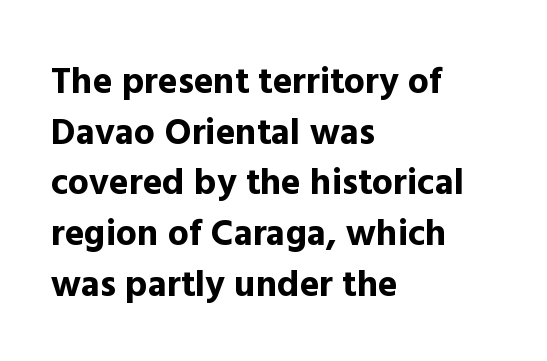
The image shows 37 px bold sans-serif type, upright; set left-aligned, normal line spacing (1.37x), normal letter spacing, not underlined; a medium x-height.
